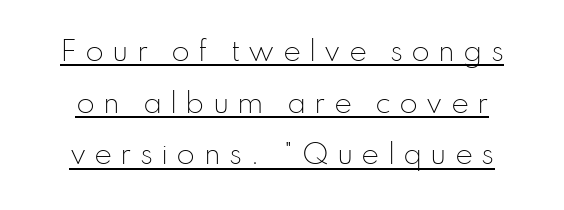
The rendered words wear a rule along their underside. The font sits on the lighter half of the weight spectrum, regular included. Do the letters lean? They stand straight. You could fit nearly another row in the gap between these rows. This sample uses expanded letter spacing, leaving extra air between glyphs.
